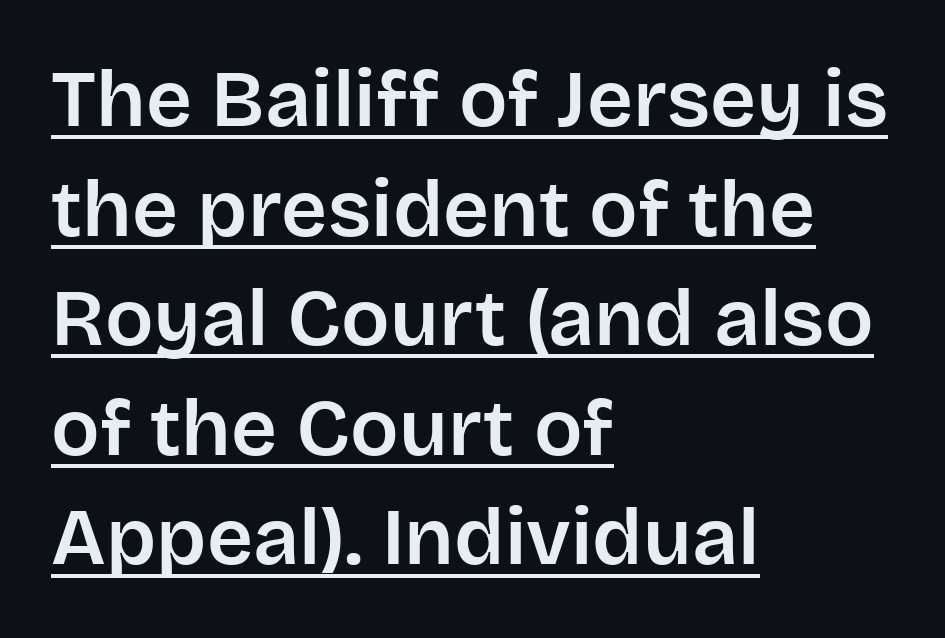
Q: Is the text italic (slanted)? A: No, it is upright.
Q: Is the typeface a serif or a sans-serif typeface? A: Sans-serif.
Q: Is the text underlined? A: Yes.
Q: How is the paragraph aligned? A: Left-aligned.
Q: Is the spacing between letters normal or unusually wide? A: Normal.
Q: Is the spacing between lines tight, normal or loose? A: Normal.
Q: Width (condensed, normal, or wide)? A: Normal.
Q: Stroke contrast? A: Low.
Q: x-height? A: Large.
Q: Monospaced? A: No.
